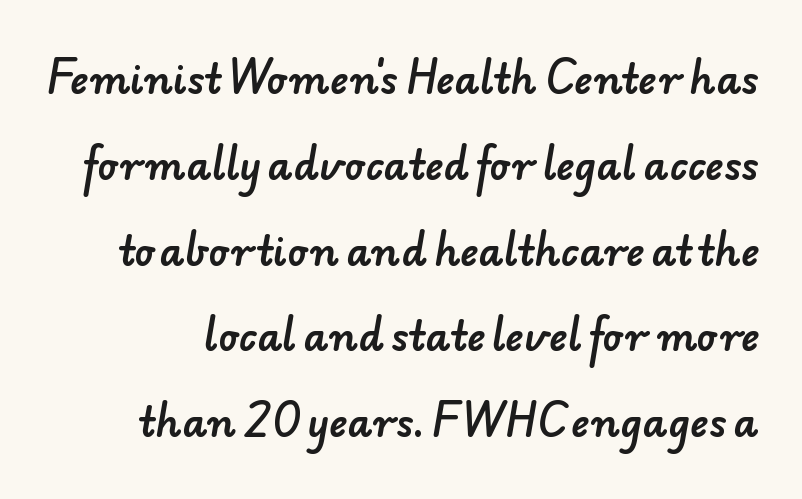
Unlike a traditional serif, this face leaves its strokes unadorned. Note the varied advance widths — an 'i' is clearly narrower than an 'm'. Letter spacing: default. Leading is clearly above the norm, producing a sparse column. The glyphs are unaccompanied by any horizontal stroke below them.
